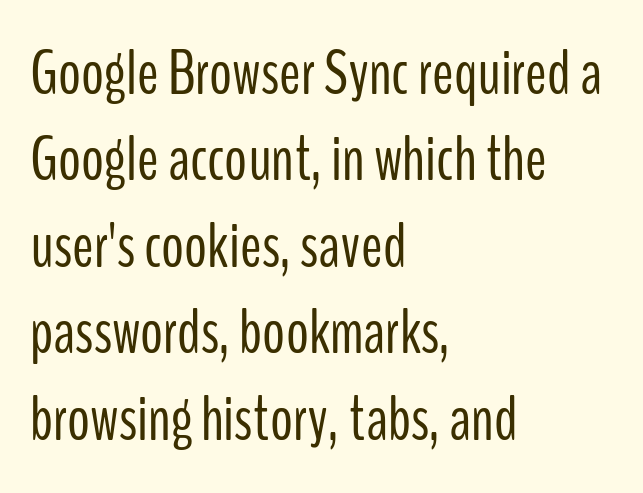
The image shows 64 px light, condensed sans-serif type, upright; set left-aligned, normal line spacing (1.35x), normal letter spacing, not underlined; low stroke contrast and a medium x-height.
